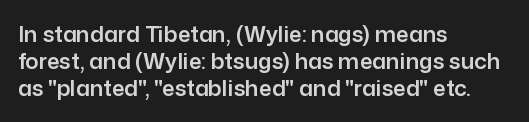
The image shows 22 px text type, upright; set left-aligned, line spacing 1.22x, normal letter spacing, not underlined.
